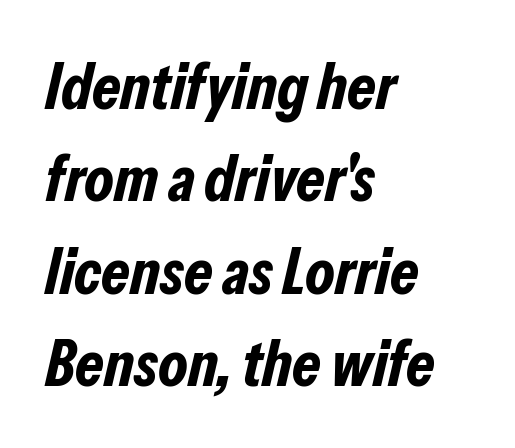
Line starts are locked; line ends wander. The glyphs have the mass of a bold cut. The line texture is even and compact thanks to regular tracking. The letters advance in unequal steps, a hallmark of proportional type. One glance says typical: line gaps are just what's usual. Check the space under the baseline: it is left empty.
